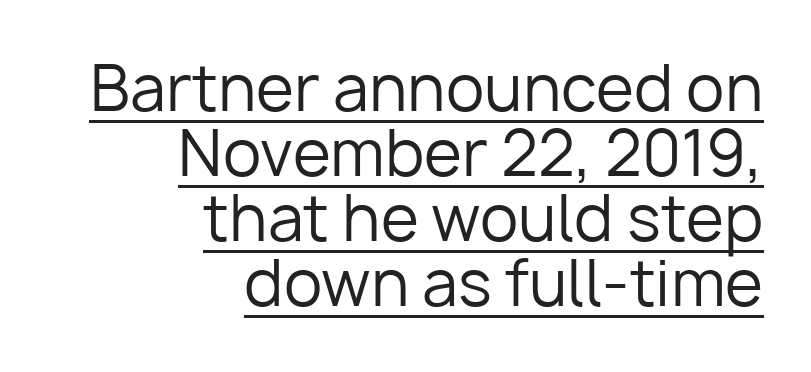
Q: Is the text bold? A: No.
Q: Is the text italic (slanted)? A: No, it is upright.
Q: Is the typeface a serif or a sans-serif typeface? A: Sans-serif.
Q: Is the text underlined? A: Yes.
Q: How is the paragraph aligned? A: Right-aligned.
Q: Is the spacing between letters normal or unusually wide? A: Normal.
Q: Is the spacing between lines tight, normal or loose? A: Tight.
Q: Width (condensed, normal, or wide)? A: Normal.
Q: Stroke contrast? A: Low.
Q: x-height? A: Medium.
Q: Monospaced? A: No.
